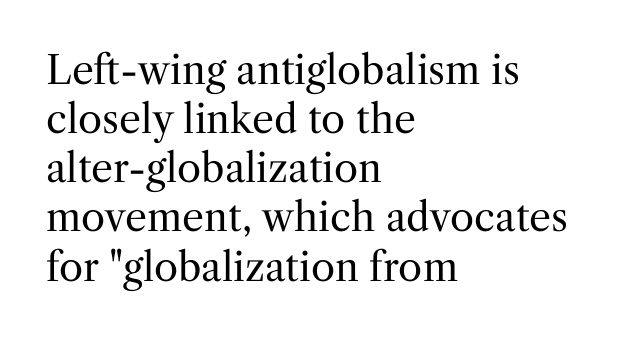
The image shows 39 px regular-weight serif type, upright; set left-aligned, normal line spacing (1.26x), normal letter spacing, not underlined; medium stroke contrast and a medium x-height.
